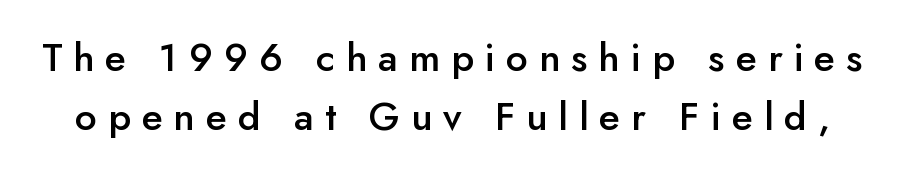
Q: Is the text bold? A: Semi-bold.
Q: Is the text italic (slanted)? A: No, it is upright.
Q: Is the typeface a serif or a sans-serif typeface? A: Sans-serif.
Q: Is the text underlined? A: No.
Q: Is the spacing between letters normal or unusually wide? A: Unusually wide.
Q: Is the spacing between lines tight, normal or loose? A: Normal.
Q: Width (condensed, normal, or wide)? A: Normal.
Q: Stroke contrast? A: Low.
Q: x-height? A: Small.
Q: Monospaced? A: No.
